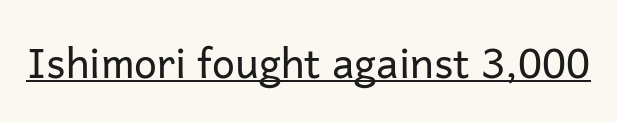
Regarding serifs, this sample does without them. Weight: in the light-to-regular range. The gaps between neighbouring characters are ordinary and unremarkable. The letters stand straight up with perfectly vertical stems. These characters rest on top of a visible drawn line. Here the designer chose a conventional face with non-uniform glyph widths.
